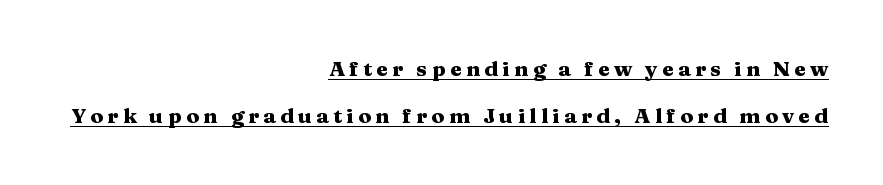
{"italic": "no", "bold": "yes", "underline": "yes", "align": "right", "line_spacing": "loose", "line_spacing_ratio": 2.26, "letter_spacing": "wide", "letter_spacing_em": 0.21, "glyph_px": 21}
